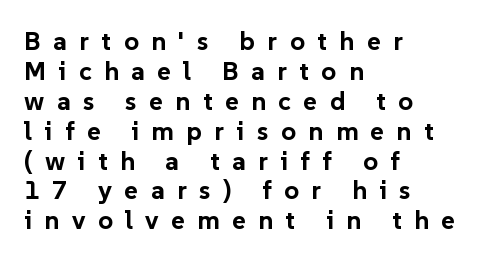
The image shows 26 px bold type, upright; set left-aligned, tight line spacing (1.15x), unusually wide letter spacing (+0.48 em), not underlined.
